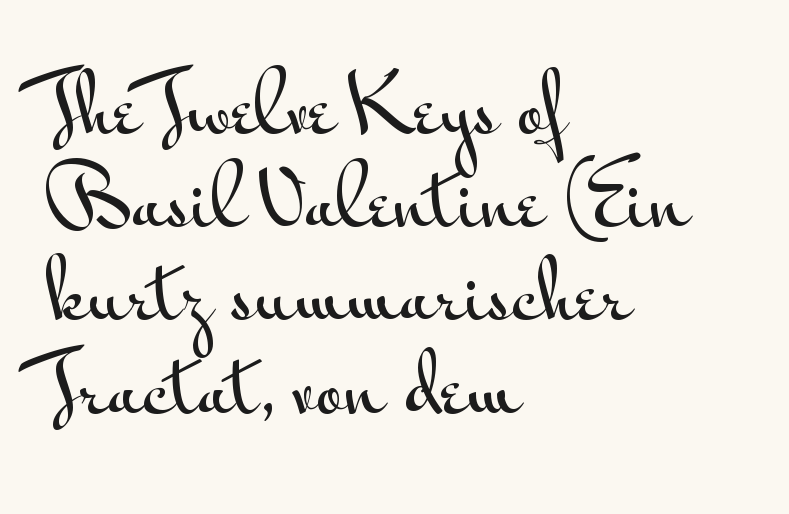
{"serif": "no", "width": "wide", "stroke_contrast": "medium", "x_height": "small", "monospaced": "no", "underline": "no", "align": "left", "line_spacing_ratio": 1.21, "letter_spacing": "normal", "letter_spacing_em": 0.0, "glyph_px": 77}
